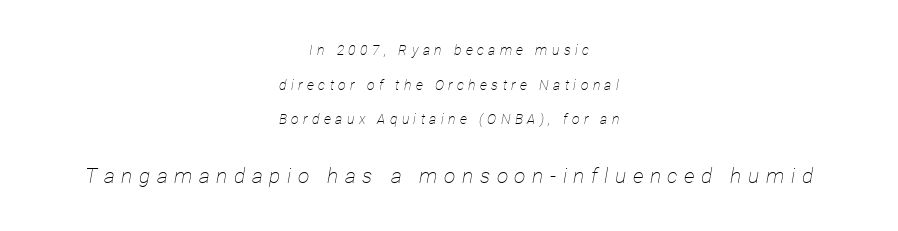
Q: Is the text bold? A: No.
Q: Is the text italic (slanted)? A: Yes, it leans right by about 12 degrees.
Q: Is the text underlined? A: No.
Q: How is the paragraph aligned? A: Centered.
Q: Is the spacing between letters normal or unusually wide? A: Unusually wide.
Q: Is the spacing between lines tight, normal or loose? A: Loose.
Q: Which block of text is set in a larger size, the first (top) or the second (bottom)? A: The second (bottom) one.
